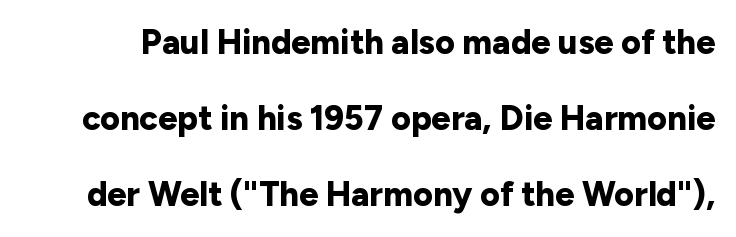
Think of a printed novel: that variable character pitch is what you see here. Stroke terminals: plain, sans-serif. The rendering uses a bold face; every stroke is thick and dark. A typesetter would mark this as roman, not italic. The space between consecutive lines is lavish. Check the space under the baseline: it is left empty.
